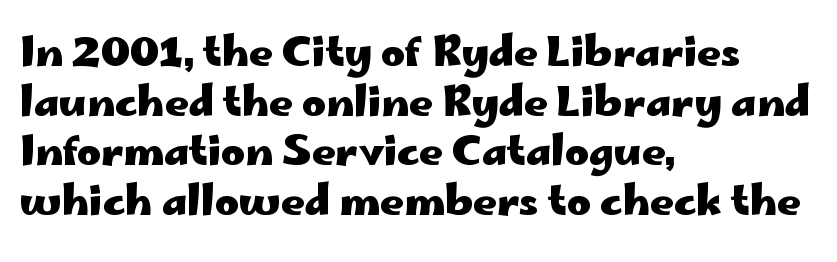
The image shows 41 px heavy, wide sans-serif type, upright; set left-aligned, line spacing 1.21x, normal letter spacing, not underlined; low stroke contrast and a small x-height.
